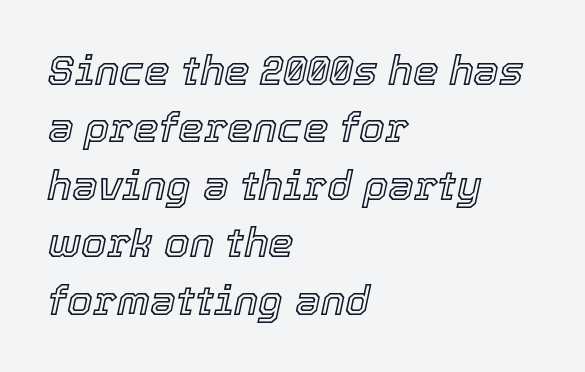
{"italic": "yes", "lean": "right", "slant_degrees": 12, "width": "normal", "x_height": "medium", "monospaced": "no", "underline": "no", "align": "left", "line_spacing": "normal", "line_spacing_ratio": 1.4, "letter_spacing": "normal", "letter_spacing_em": 0.0, "glyph_px": 41}
